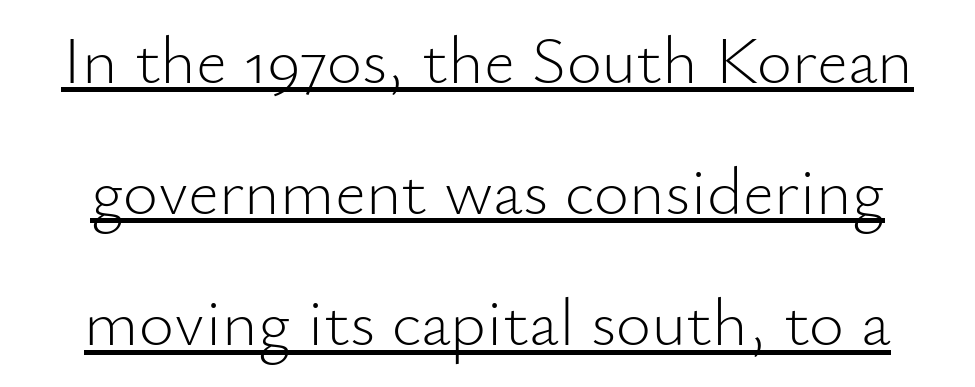
{"serif": "no", "italic": "no", "bold": "no", "weight": "light", "width": "normal", "stroke_contrast": "low", "x_height": "small", "monospaced": "no", "underline": "yes", "line_spacing": "loose", "line_spacing_ratio": 1.93, "letter_spacing": "normal", "letter_spacing_em": 0.0, "glyph_px": 68}
